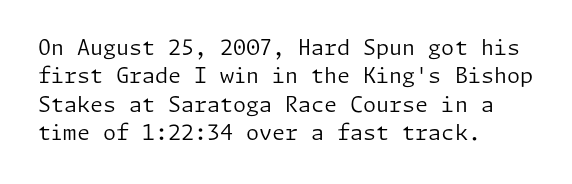
The image shows 21 px text type, upright; set left-aligned, normal line spacing (1.35x), normal letter spacing, not underlined.
